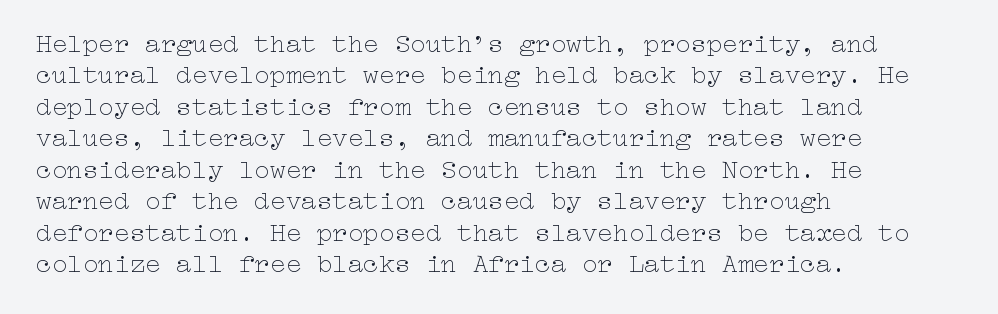
Q: Is the text bold? A: No.
Q: Is the text italic (slanted)? A: No, it is upright.
Q: Is the text underlined? A: No.
Q: How is the paragraph aligned? A: Left-aligned.
Q: Is the spacing between letters normal or unusually wide? A: Normal.
